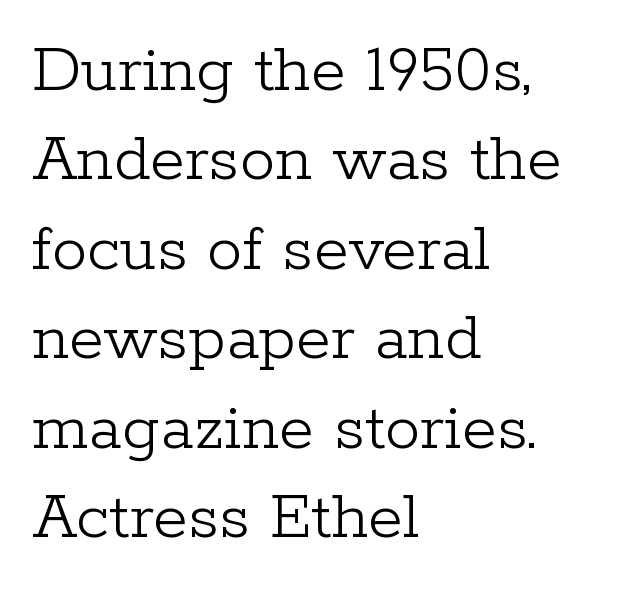
{"serif": "yes", "italic": "no", "bold": "no", "weight": "light", "width": "normal", "stroke_contrast": "low", "x_height": "medium", "monospaced": "no", "underline": "no", "align": "left", "line_spacing": "normal", "line_spacing_ratio": 1.26, "letter_spacing": "normal", "letter_spacing_em": 0.0, "glyph_px": 71}
